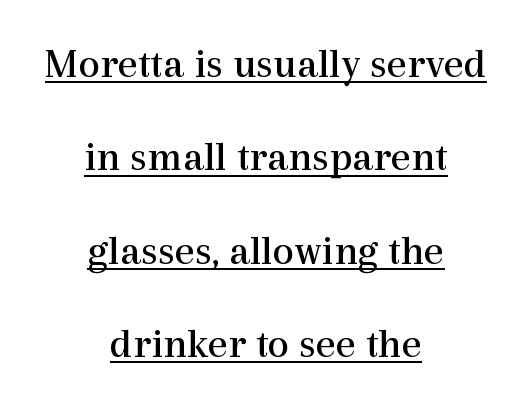
{"serif": "yes", "italic": "no", "bold": "no", "weight": "regular", "width": "normal", "x_height": "medium", "monospaced": "no", "underline": "yes", "align": "center", "line_spacing": "loose", "line_spacing_ratio": 2.17, "letter_spacing": "normal", "letter_spacing_em": 0.0, "glyph_px": 43}
